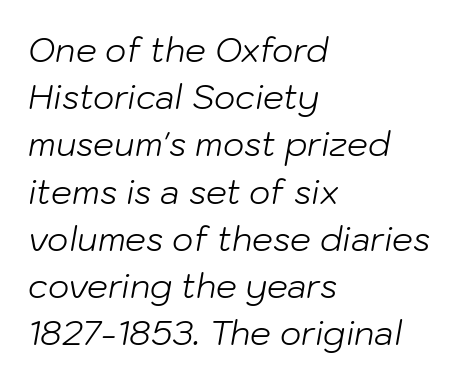
The image shows 33 px light type, italic (leaning right); set left-aligned, normal line spacing (1.43x), normal letter spacing, not underlined; low stroke contrast and a medium x-height.
